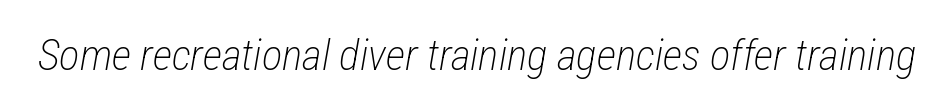
{"italic": "yes", "lean": "right", "slant_degrees": 12, "bold": "no", "weight": "light", "width": "condensed", "stroke_contrast": "low", "x_height": "medium", "monospaced": "no", "underline": "no", "letter_spacing": "normal", "letter_spacing_em": 0.0, "glyph_px": 43}
